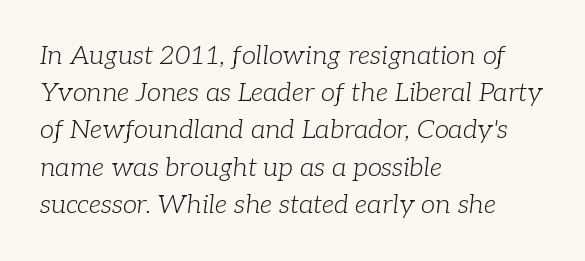
Vertically, the passage feels balanced, rows spaced as you'd expect. The strokes carry an ordinary text weight at most. Descenders hang freely into open space. The letterforms sit shoulder to shoulder at normal distance. Horizontal alignment here is leftward, the default for most running prose. The whole block is typeset with a tilt.
